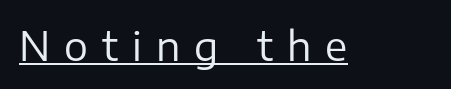
Has an underline been added? It has. Heft: none added — not bold. Compared with typical body copy, the letter spacing here is much looser. If you drew a line through each stem, it would be perfectly vertical. The letters advance in unequal steps, a hallmark of proportional type. The rendering shows plain stroke endings on the letterforms — a sans-serif design.
